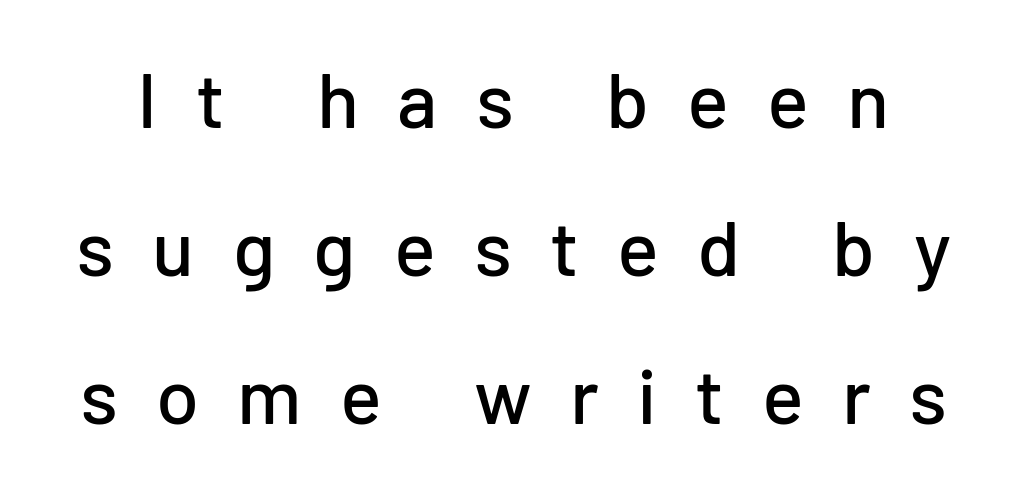
Q: Is the text italic (slanted)? A: No, it is upright.
Q: Is the typeface a serif or a sans-serif typeface? A: Sans-serif.
Q: Is the text underlined? A: No.
Q: Is the spacing between letters normal or unusually wide? A: Unusually wide.
Q: Is the spacing between lines tight, normal or loose? A: Loose.
Q: Width (condensed, normal, or wide)? A: Normal.
Q: Stroke contrast? A: Low.
Q: x-height? A: Medium.
Q: Monospaced? A: No.
